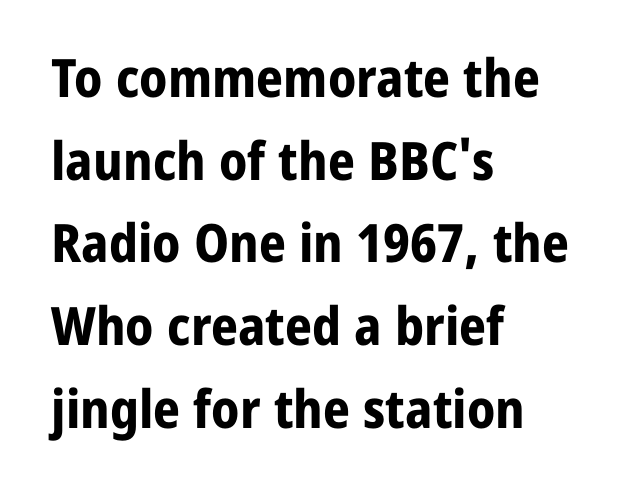
Rule under the text: the space is simply empty. Nope, no serifs anywhere on these letters. I'd describe the lettering as bold — thick and assertive. Looks like regular typesetting: each glyph gets only the width it needs. Vertical strokes here are truly vertical.
